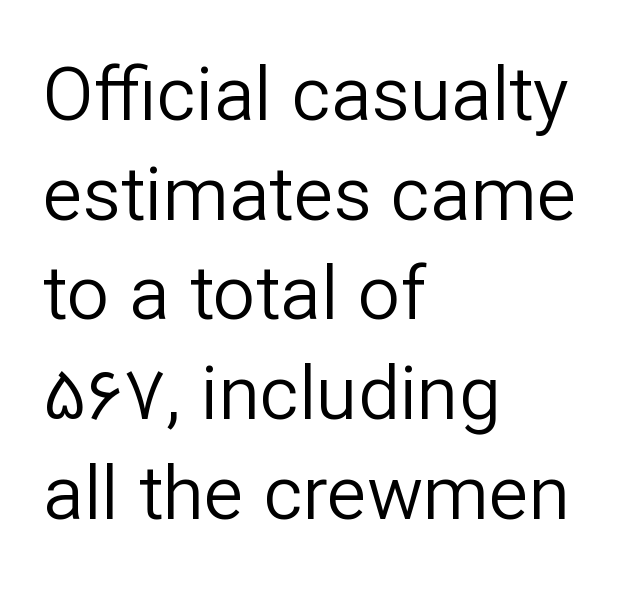
{"serif": "no", "italic": "no", "bold": "no", "weight": "regular", "width": "normal", "stroke_contrast": "low", "x_height": "medium", "monospaced": "no", "underline": "no", "align": "left", "line_spacing": "normal", "line_spacing_ratio": 1.33, "letter_spacing": "normal", "letter_spacing_em": 0.0, "glyph_px": 75}
